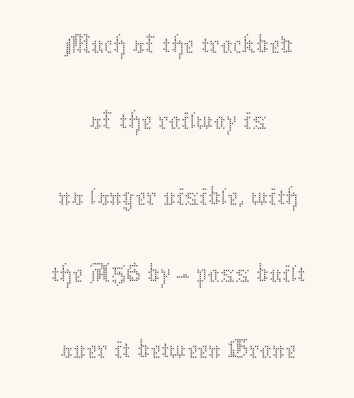
Q: Is the text bold? A: No.
Q: Is the text italic (slanted)? A: No, it is upright.
Q: Is the text underlined? A: No.
Q: How is the paragraph aligned? A: Centered.
Q: Is the spacing between letters normal or unusually wide? A: Normal.
Q: Is the spacing between lines tight, normal or loose? A: Normal.
Q: Width (condensed, normal, or wide)? A: Normal.
Q: Stroke contrast? A: Medium.
Q: x-height? A: Medium.
Q: Monospaced? A: No.
